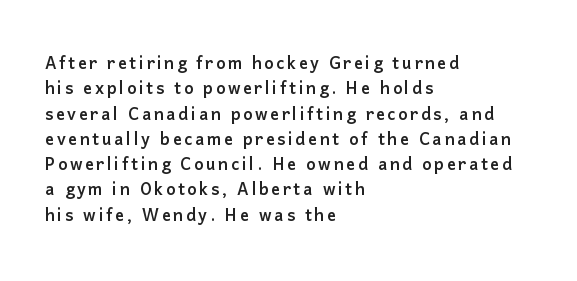
{"italic": "no", "underline": "no", "align": "left", "line_spacing": "tight", "line_spacing_ratio": 1.15, "glyph_px": 22}
